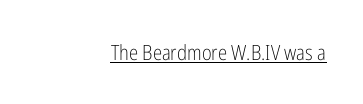
Q: Is the text bold? A: No.
Q: Is the text italic (slanted)? A: No, it is upright.
Q: Is the text underlined? A: Yes.
Q: How is the paragraph aligned? A: Right-aligned.
Q: Is the spacing between letters normal or unusually wide? A: Normal.
